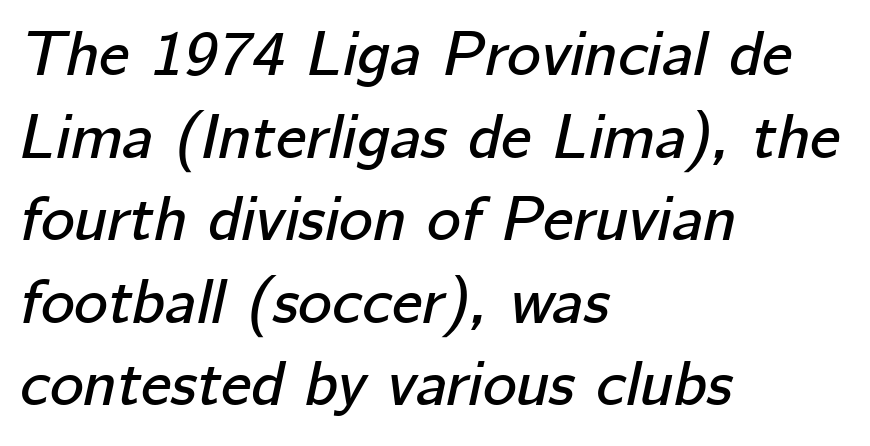
Q: Is the text italic (slanted)? A: Yes, it leans right by about 12 degrees.
Q: Is the text underlined? A: No.
Q: How is the paragraph aligned? A: Left-aligned.
Q: Is the spacing between letters normal or unusually wide? A: Normal.
Q: Is the spacing between lines tight, normal or loose? A: Normal.
Q: Width (condensed, normal, or wide)? A: Normal.
Q: Stroke contrast? A: Low.
Q: x-height? A: Medium.
Q: Monospaced? A: No.
